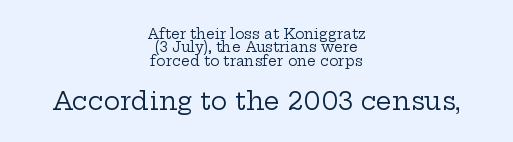
Q: Is the text bold? A: No.
Q: Is the text italic (slanted)? A: No, it is upright.
Q: Is the text underlined? A: No.
Q: How is the paragraph aligned? A: Centered.
Q: Is the spacing between letters normal or unusually wide? A: Normal.
Q: Is the spacing between lines tight, normal or loose? A: Tight.
Q: Which block of text is set in a larger size, the first (top) or the second (bottom)? A: The second (bottom) one.
